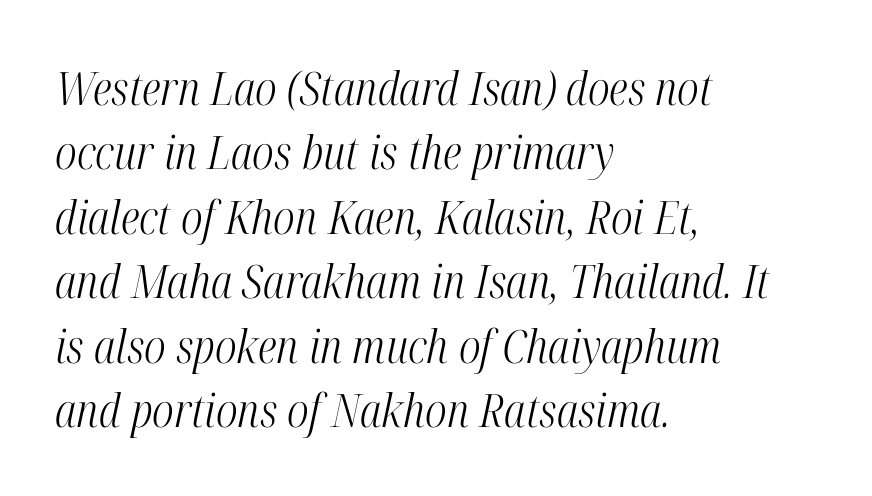
Q: Is the text bold? A: No.
Q: Is the text italic (slanted)? A: Yes, it leans right by about 12 degrees.
Q: Is the typeface a serif or a sans-serif typeface? A: Serif.
Q: Is the text underlined? A: No.
Q: How is the paragraph aligned? A: Left-aligned.
Q: Is the spacing between letters normal or unusually wide? A: Normal.
Q: Is the spacing between lines tight, normal or loose? A: Normal.
Q: Width (condensed, normal, or wide)? A: Condensed.
Q: Stroke contrast? A: High.
Q: x-height? A: Medium.
Q: Monospaced? A: No.
